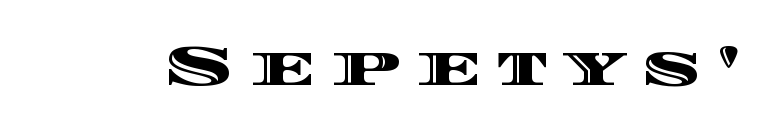
The letters advance in unequal steps, a hallmark of proportional type. The letters stand straight up with perfectly vertical stems. Glance below the letters and you will spot only blank space. Students, note that the glyphs here are deliberately spaced far apart.
